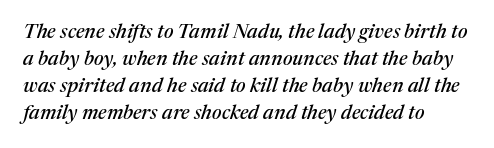
Q: Is the text italic (slanted)? A: Yes, it leans right by about 17 degrees.
Q: Is the text underlined? A: No.
Q: How is the paragraph aligned? A: Left-aligned.
Q: Is the spacing between letters normal or unusually wide? A: Normal.
Q: Is the spacing between lines tight, normal or loose? A: Normal.
